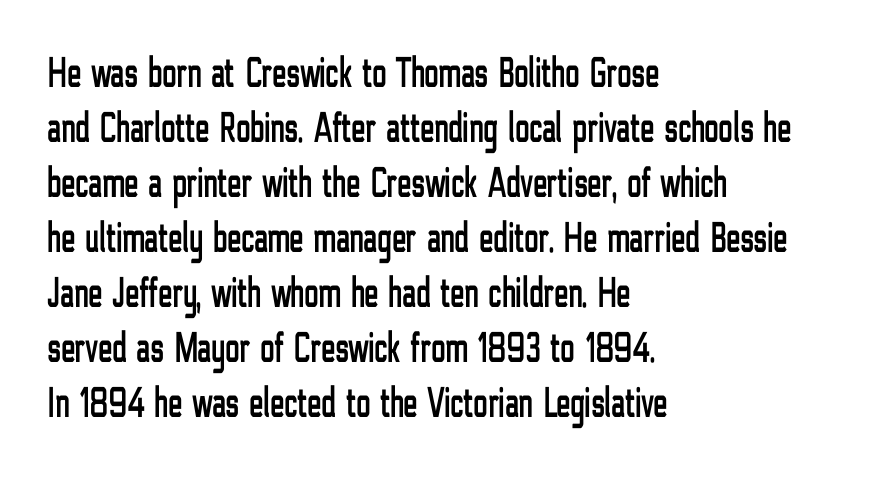
Proportional: the letters do not fall into vertical columns. Baseline-to-baseline distance is the conventional proportion of letter height. Each line starts at the same left margin while the right side varies. Short note: letters normally spaced. The letters stand upright; this is a roman face.
